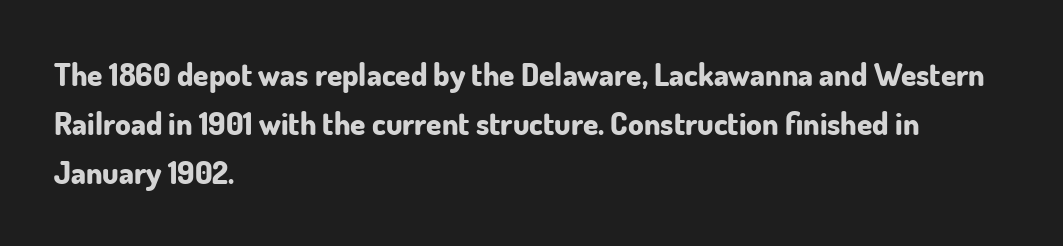
Q: Is the text bold? A: Yes.
Q: Is the text italic (slanted)? A: No, it is upright.
Q: Is the typeface a serif or a sans-serif typeface? A: Sans-serif.
Q: Is the text underlined? A: No.
Q: How is the paragraph aligned? A: Left-aligned.
Q: Is the spacing between letters normal or unusually wide? A: Normal.
Q: Is the spacing between lines tight, normal or loose? A: Normal.
Q: Width (condensed, normal, or wide)? A: Normal.
Q: Stroke contrast? A: Low.
Q: x-height? A: Small.
Q: Monospaced? A: No.
